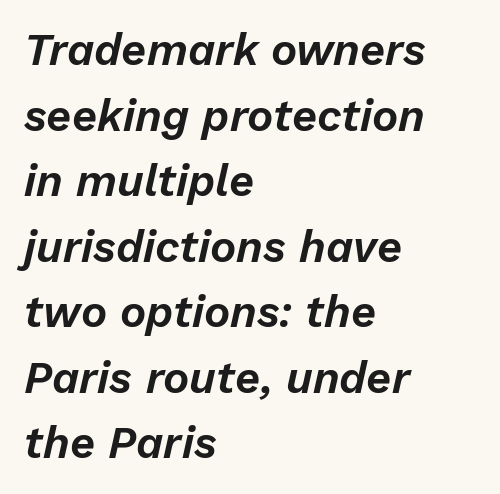
The image shows 44 px text type, italic (leaning right); set left-aligned, normal line spacing (1.49x), normal letter spacing, not underlined; low stroke contrast and a medium x-height.
